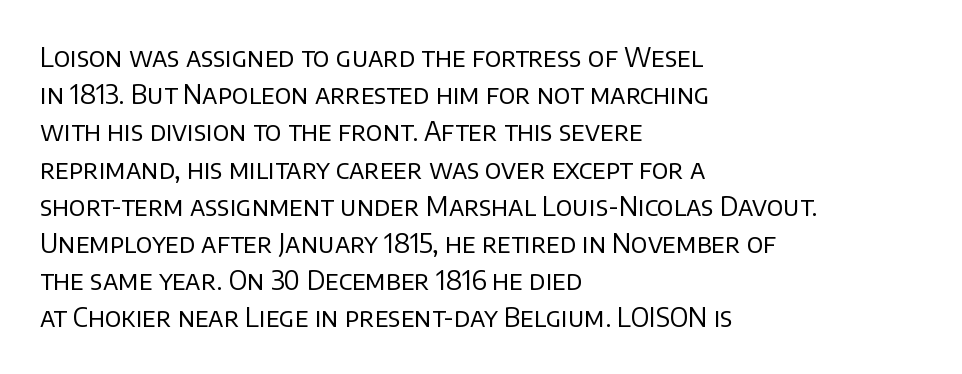
The image shows 26 px text type, upright; set left-aligned, normal line spacing (1.43x), normal letter spacing, not underlined.
